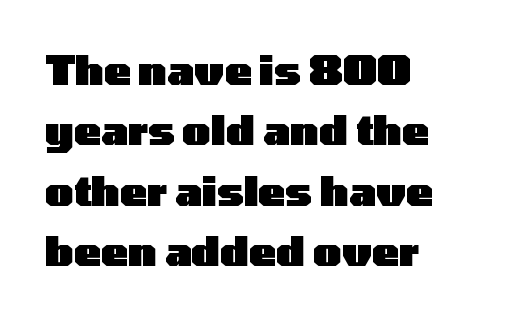
The string is rendered with underlining switched off. Unlike a traditional serif, this face leaves its strokes unadorned. There is no visible air inserted between adjacent glyphs. The block of text has a typical density, with ordinary space between rows. This is roman type, the default non-slanted kind.
